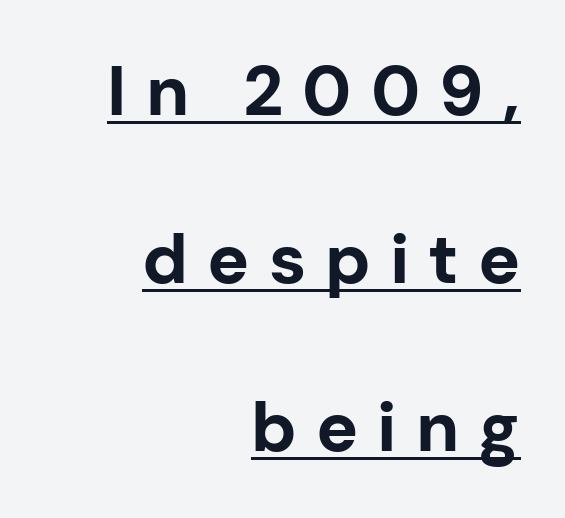
Look at the bottom of the vertical strokes: they stop flat, with no serifs. This rendering uses right alignment, leaving the left contour irregular. Proportional: the letters do not fall into vertical columns. A typographer would call this underscored text. How heavy is the stroke? Heavy — this is a bold.
